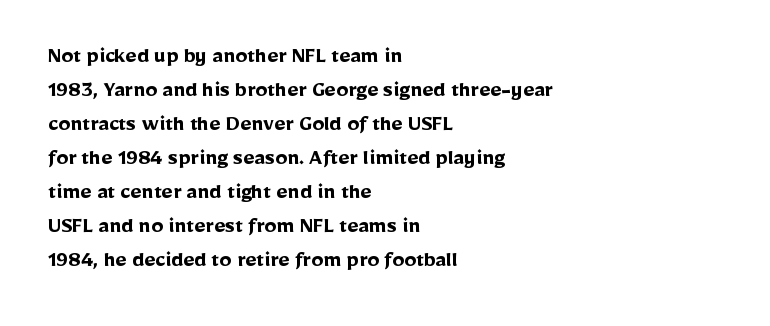
The image shows 24 px bold type, upright; set left-aligned, normal line spacing (1.42x), normal letter spacing, not underlined.
